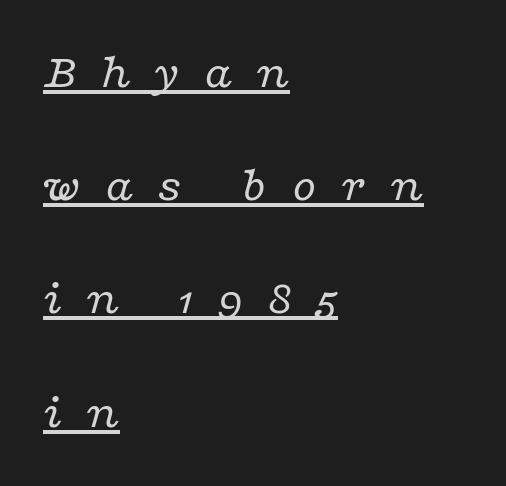
Q: Is the text bold? A: No.
Q: Is the text italic (slanted)? A: Yes, it leans right by about 16 degrees.
Q: Is the typeface a serif or a sans-serif typeface? A: Serif.
Q: Is the text underlined? A: Yes.
Q: How is the paragraph aligned? A: Left-aligned.
Q: Is the spacing between letters normal or unusually wide? A: Unusually wide.
Q: Is the spacing between lines tight, normal or loose? A: Loose.
Q: Width (condensed, normal, or wide)? A: Wide.
Q: Stroke contrast? A: Low.
Q: x-height? A: Medium.
Q: Monospaced? A: No.
